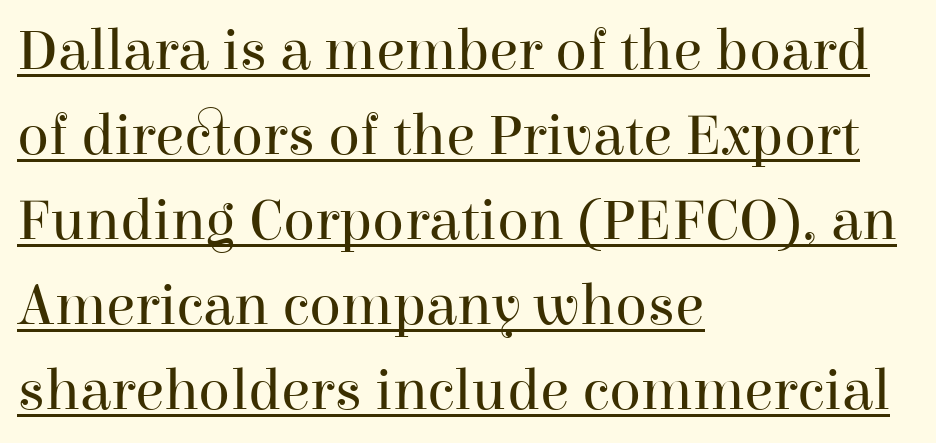
The font's upright variant was chosen for this text. To sum up the face: it has serifs. Stroke mass is kept to a normal reading level or below. Proportional: the letters do not fall into vertical columns. Look at the tracking — it's just the regular setting, nothing added. Alignment: flush left.
